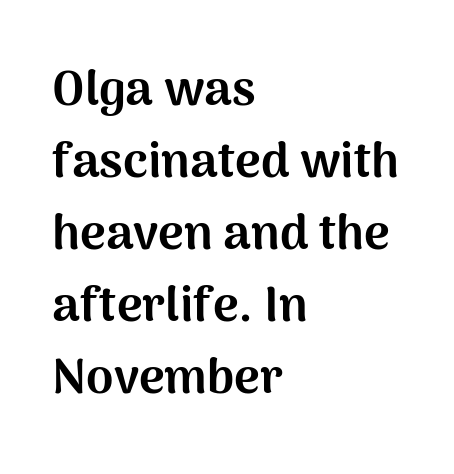
{"serif": "no", "italic": "no", "bold": "yes", "weight": "bold", "width": "normal", "stroke_contrast": "medium", "x_height": "medium", "monospaced": "no", "underline": "no", "align": "left", "line_spacing": "normal", "line_spacing_ratio": 1.47, "letter_spacing": "normal", "letter_spacing_em": 0.0, "glyph_px": 49}
